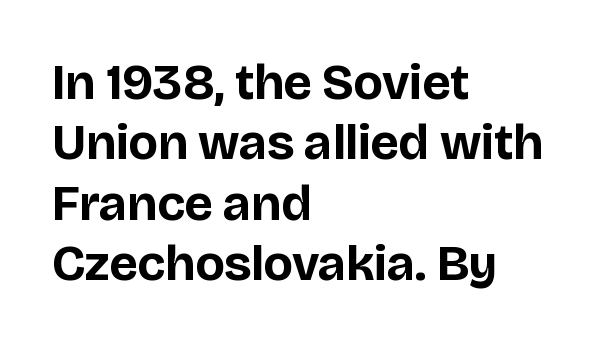
What kind of face is this? One without serifs — a sans. Heavy, bold letterforms. Short and long lines alike share a common starting point at left. Ascenders rise straight up at ninety degrees. Looks like regular typesetting: each glyph gets only the width it needs.
